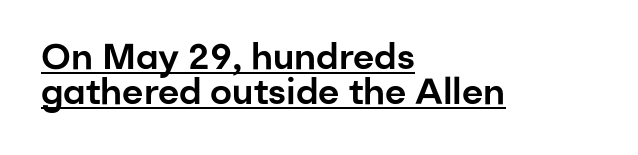
Alignment: flush left. Note: no serifs on the glyphs. A typesetter would call this zero additional tracking. The letters stand straight up with perfectly vertical stems. This is underlined copy, the kind a proofreader might mark for attention. Reading down the column, the eye jumps only a short way to each next line.
